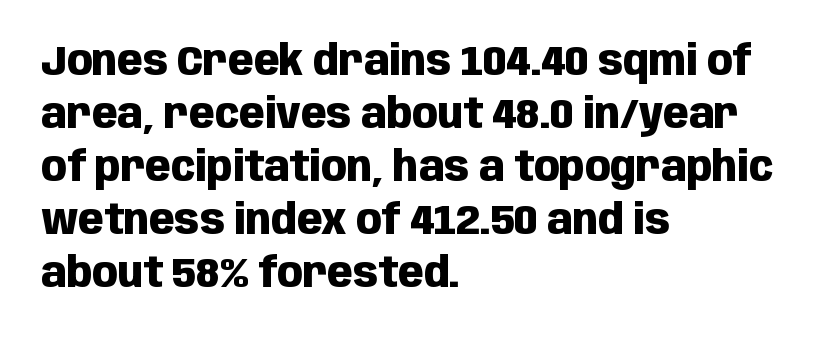
Q: Is the text bold? A: Yes.
Q: Is the text italic (slanted)? A: No, it is upright.
Q: Is the typeface a serif or a sans-serif typeface? A: Sans-serif.
Q: Is the text underlined? A: No.
Q: How is the paragraph aligned? A: Left-aligned.
Q: Is the spacing between letters normal or unusually wide? A: Normal.
Q: Is the spacing between lines tight, normal or loose? A: Normal.
Q: Width (condensed, normal, or wide)? A: Condensed.
Q: Stroke contrast? A: Low.
Q: x-height? A: Large.
Q: Monospaced? A: No.
